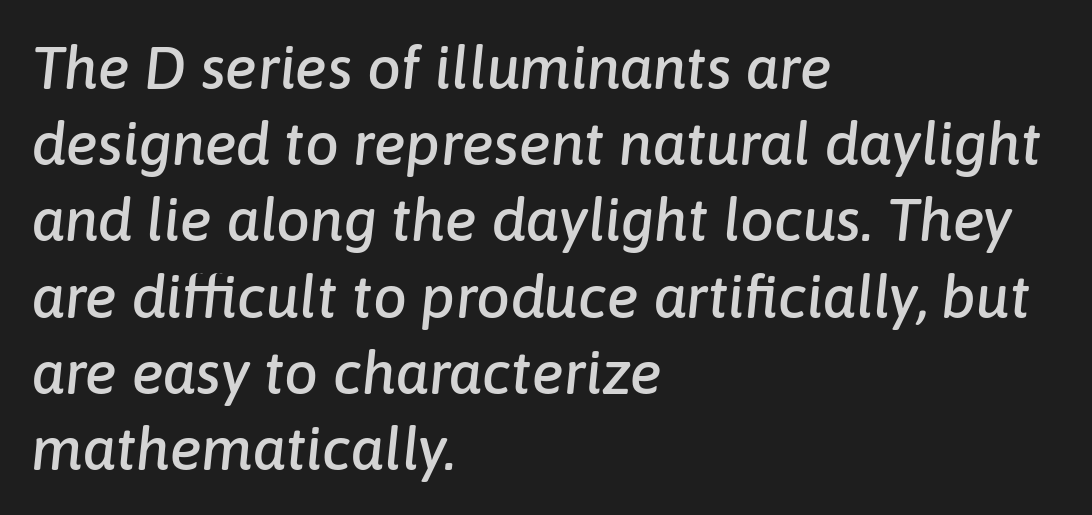
{"italic": "yes", "lean": "right", "slant_degrees": 6, "width": "normal", "stroke_contrast": "low", "x_height": "medium", "monospaced": "no", "underline": "no", "align": "left", "line_spacing": "normal", "line_spacing_ratio": 1.27, "letter_spacing": "normal", "letter_spacing_em": 0.0, "glyph_px": 60}
